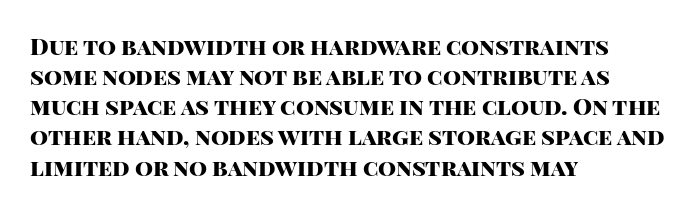
{"italic": "no", "bold": "yes", "underline": "no", "align": "left", "line_spacing": "normal", "line_spacing_ratio": 1.31, "letter_spacing": "normal", "letter_spacing_em": 0.0, "glyph_px": 23}
